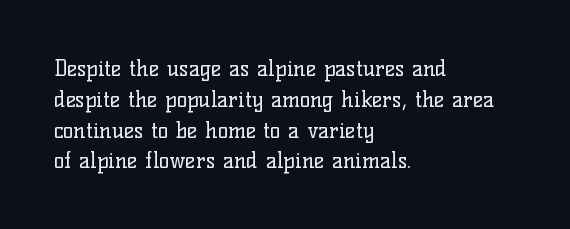
The image shows 22 px text type, upright; set left-aligned, normal line spacing (1.4x), normal letter spacing, not underlined.
